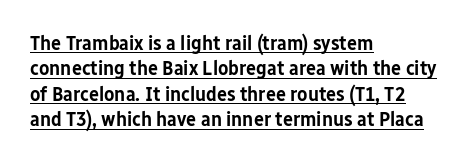
This sample uses an upright cut, with every glyph sitting square on the baseline. Tracking here is standard; glyphs follow each other at the usual distance. The rag falls on the right side of this text block. Set as a demibold, roughly 600 on the weight scale. Emphasis is given by a line drawn under the lettering.
